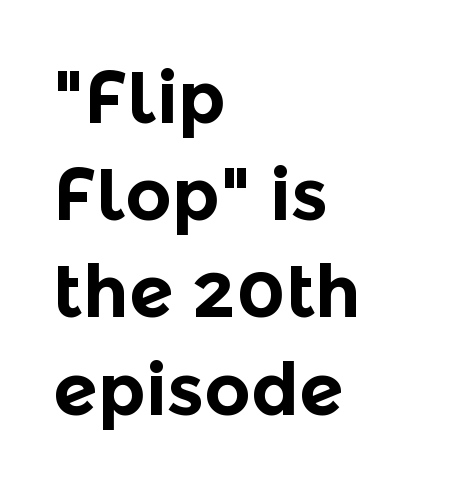
{"serif": "no", "italic": "no", "bold": "yes", "weight": "bold", "width": "normal", "x_height": "medium", "monospaced": "no", "underline": "no", "align": "left", "line_spacing": "normal", "line_spacing_ratio": 1.35, "letter_spacing": "normal", "letter_spacing_em": 0.0, "glyph_px": 72}
